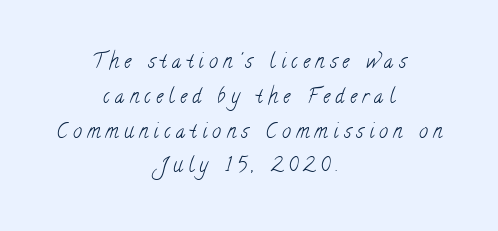
Tracking value appears strongly positive — letters spread wide. Unmarked baselines from the first word to the last. Summary of weight: not heavy and not bold. Visually the block forms a symmetrical silhouette, jagged on both flanks.
